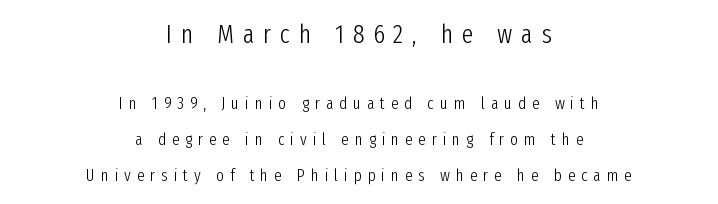
{"italic": "no", "bold": "no", "underline": "no", "align": "center", "line_spacing": "loose", "line_spacing_ratio": 2.1, "letter_spacing": "wide", "letter_spacing_em": 0.34, "larger_block": "first", "size_ratio": 1.53, "glyph_px": 26}
